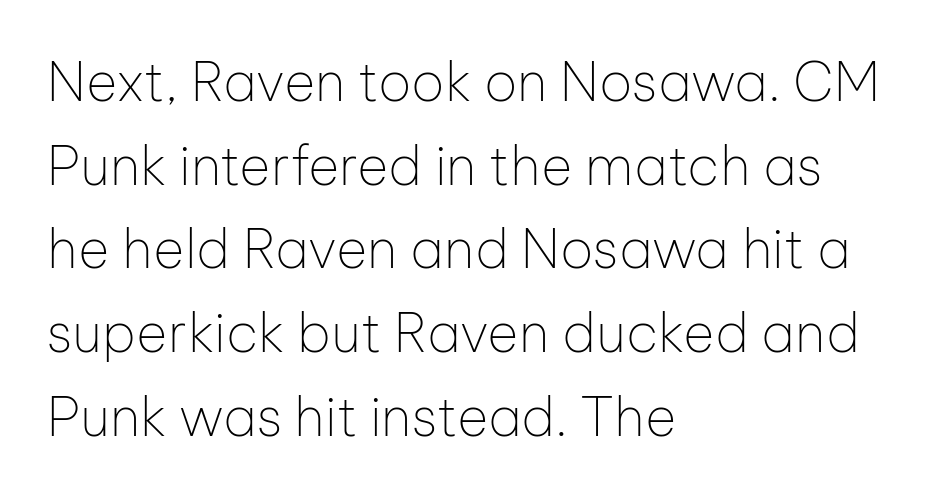
{"serif": "no", "italic": "no", "bold": "no", "weight": "thin", "width": "normal", "stroke_contrast": "low", "x_height": "medium", "monospaced": "no", "underline": "no", "align": "left", "line_spacing": "normal", "line_spacing_ratio": 1.55, "letter_spacing": "normal", "letter_spacing_em": 0.0, "glyph_px": 54}
